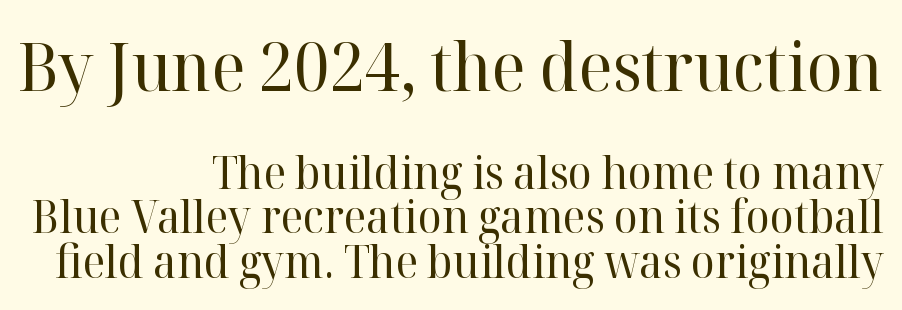
Q: Is the text bold? A: No.
Q: Is the text italic (slanted)? A: No, it is upright.
Q: Is the typeface a serif or a sans-serif typeface? A: Serif.
Q: Is the text underlined? A: No.
Q: How is the paragraph aligned? A: Right-aligned.
Q: Is the spacing between letters normal or unusually wide? A: Normal.
Q: Is the spacing between lines tight, normal or loose? A: Tight.
Q: Which block of text is set in a larger size, the first (top) or the second (bottom)? A: The first (top) one.
Q: Width (condensed, normal, or wide)? A: Normal.
Q: Stroke contrast? A: High.
Q: x-height? A: Medium.
Q: Monospaced? A: No.
